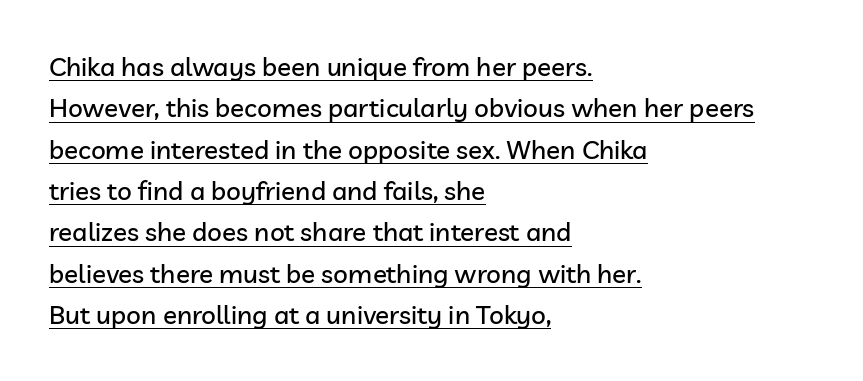
Q: Is the text italic (slanted)? A: No, it is upright.
Q: Is the text underlined? A: Yes.
Q: How is the paragraph aligned? A: Left-aligned.
Q: Is the spacing between letters normal or unusually wide? A: Normal.
Q: Is the spacing between lines tight, normal or loose? A: Normal.
